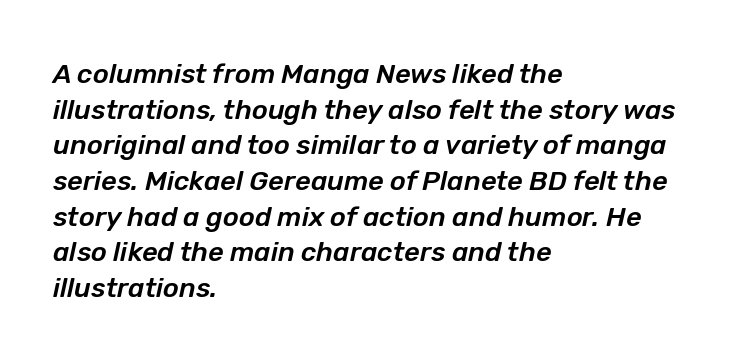
One glance says typical: line gaps are just what's usual. Which margin do the lines hug? The left one — the right edge is uneven. The letters sit at their default tracking, neither squeezed nor spread. The space beneath each line is pristine and unruled. You can tell it's italic because the verticals aren't actually vertical.
